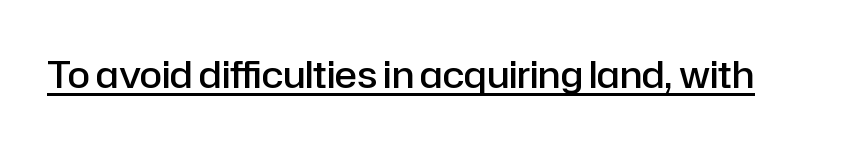
The image shows 37 px semibold sans-serif type, upright; set normal letter spacing, underlined; low stroke contrast and a medium x-height.
